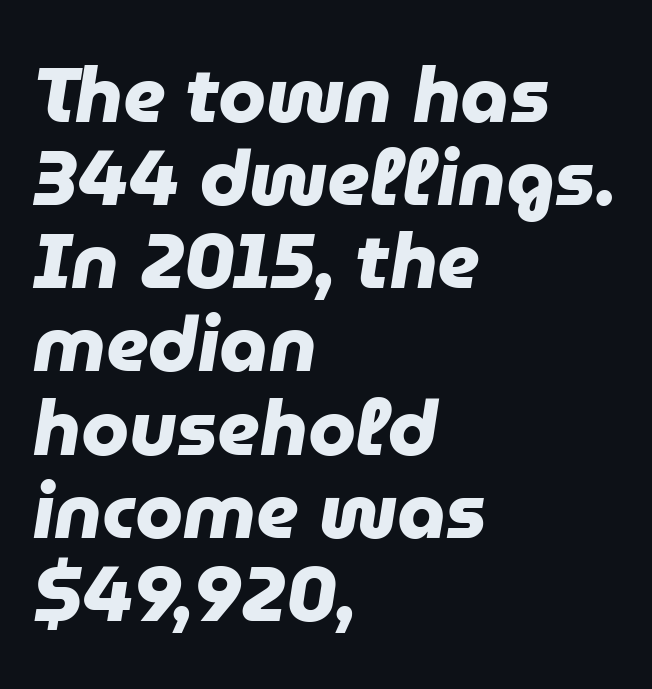
The image shows 77 px heavy sans-serif type; set left-aligned, tight line spacing (1.08x), normal letter spacing, not underlined; low stroke contrast and a medium x-height.
